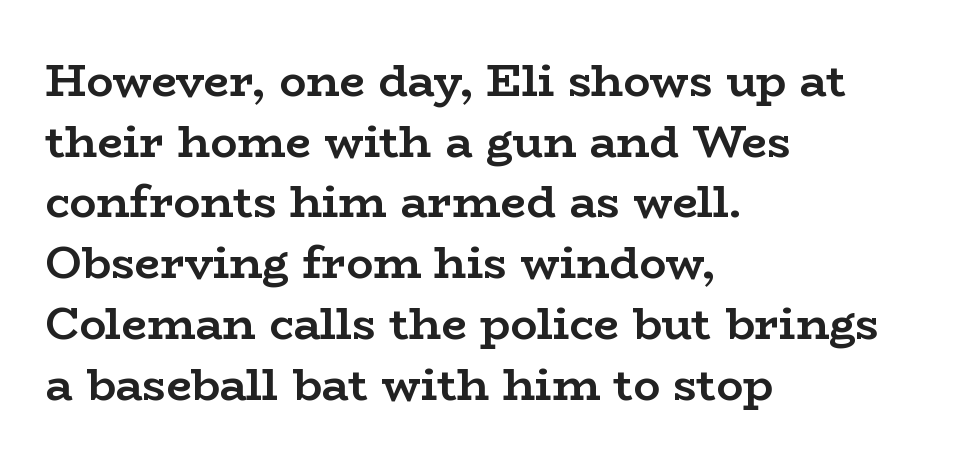
The image shows 45 px semibold, wide serif type, upright; set left-aligned, normal line spacing (1.35x), normal letter spacing, not underlined; low stroke contrast and a medium x-height.
